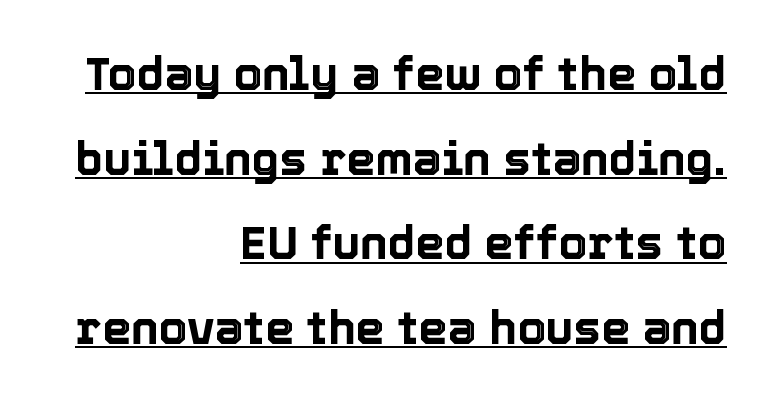
Q: Is the text italic (slanted)? A: No, it is upright.
Q: Is the text underlined? A: Yes.
Q: How is the paragraph aligned? A: Right-aligned.
Q: Is the spacing between letters normal or unusually wide? A: Normal.
Q: Width (condensed, normal, or wide)? A: Normal.
Q: x-height? A: Medium.
Q: Monospaced? A: No.
